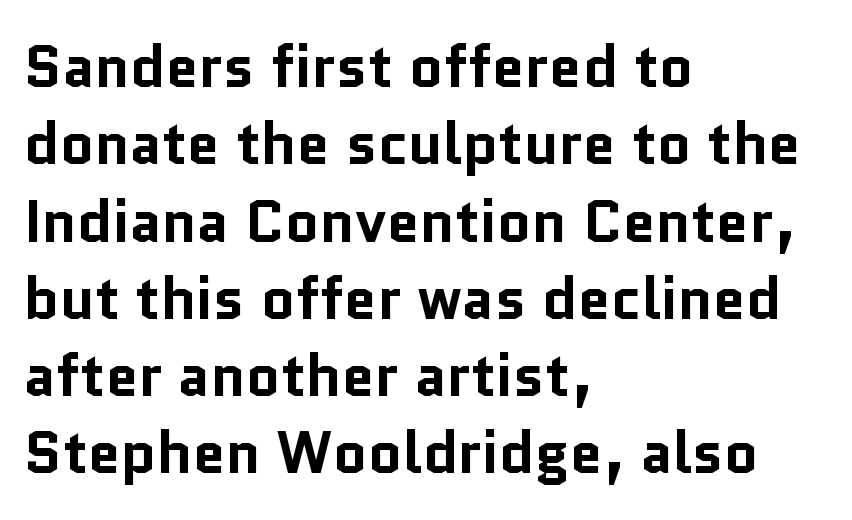
Q: Is the text bold? A: Yes.
Q: Is the text italic (slanted)? A: No, it is upright.
Q: Is the typeface a serif or a sans-serif typeface? A: Sans-serif.
Q: Is the text underlined? A: No.
Q: How is the paragraph aligned? A: Left-aligned.
Q: Is the spacing between letters normal or unusually wide? A: Normal.
Q: Is the spacing between lines tight, normal or loose? A: Normal.
Q: Width (condensed, normal, or wide)? A: Normal.
Q: Stroke contrast? A: Low.
Q: x-height? A: Medium.
Q: Monospaced? A: No.
